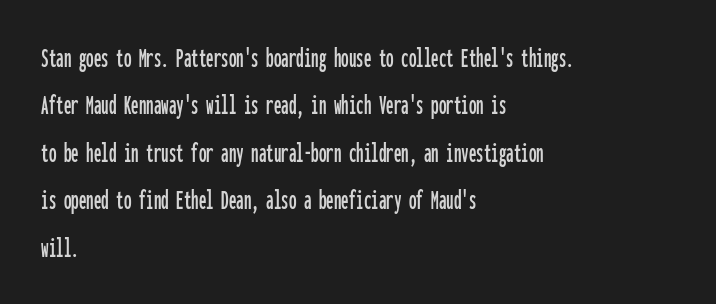
Q: Is the text italic (slanted)? A: No, it is upright.
Q: Is the typeface a serif or a sans-serif typeface? A: Sans-serif.
Q: Is the text underlined? A: No.
Q: How is the paragraph aligned? A: Left-aligned.
Q: Is the spacing between letters normal or unusually wide? A: Normal.
Q: Is the spacing between lines tight, normal or loose? A: Normal.
Q: Width (condensed, normal, or wide)? A: Condensed.
Q: Stroke contrast? A: Low.
Q: x-height? A: Medium.
Q: Monospaced? A: Yes.
